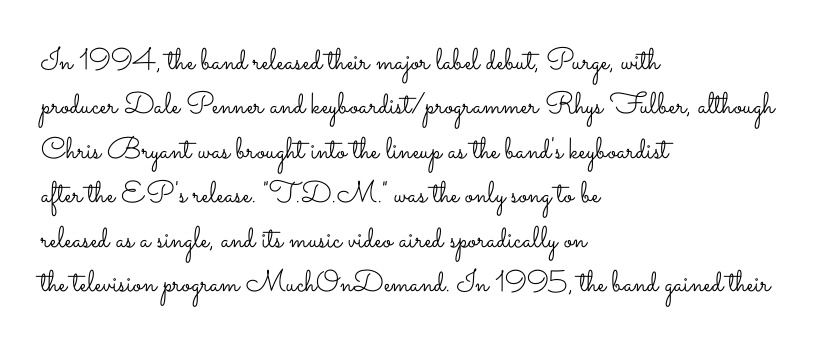
Q: Is the text bold? A: No.
Q: Is the text italic (slanted)? A: Yes.
Q: Is the text underlined? A: No.
Q: How is the paragraph aligned? A: Left-aligned.
Q: Is the spacing between letters normal or unusually wide? A: Normal.
Q: Is the spacing between lines tight, normal or loose? A: Normal.
Q: Width (condensed, normal, or wide)? A: Wide.
Q: Stroke contrast? A: Low.
Q: x-height? A: Small.
Q: Monospaced? A: No.
